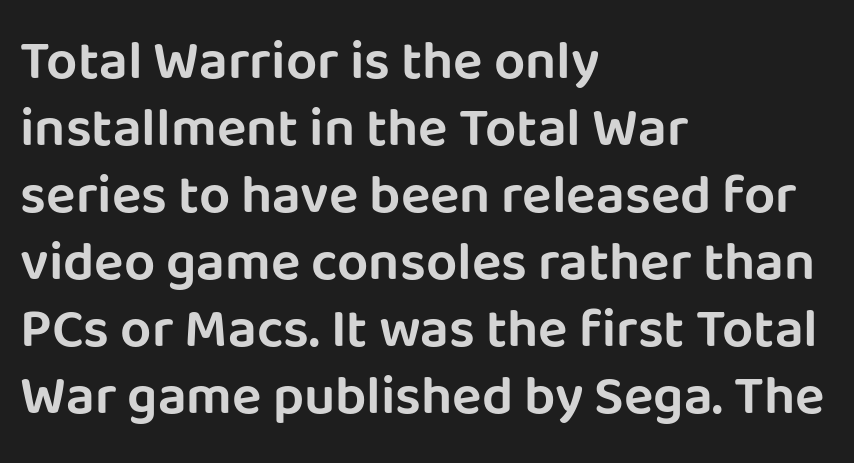
Q: Is the text italic (slanted)? A: No, it is upright.
Q: Is the typeface a serif or a sans-serif typeface? A: Sans-serif.
Q: Is the text underlined? A: No.
Q: How is the paragraph aligned? A: Left-aligned.
Q: Is the spacing between letters normal or unusually wide? A: Normal.
Q: Width (condensed, normal, or wide)? A: Normal.
Q: Stroke contrast? A: Low.
Q: x-height? A: Large.
Q: Monospaced? A: No.
